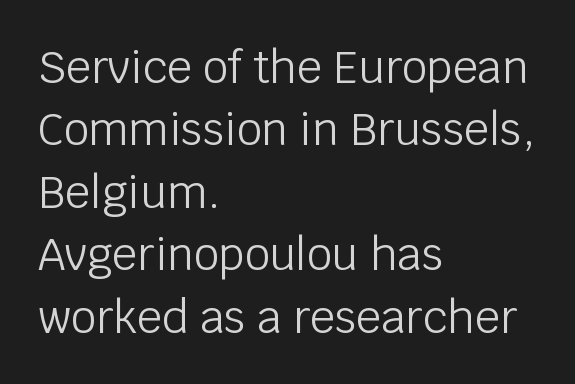
Each new line begins a customary step beneath the previous one. Letters have the restrained weight of plain body copy at most. Left-aligned paragraph, ragged on the right. The type sits square on the baseline with zero lean. The string is rendered with underlining switched off. Tracking value appears to be zero — textbook default spacing.
